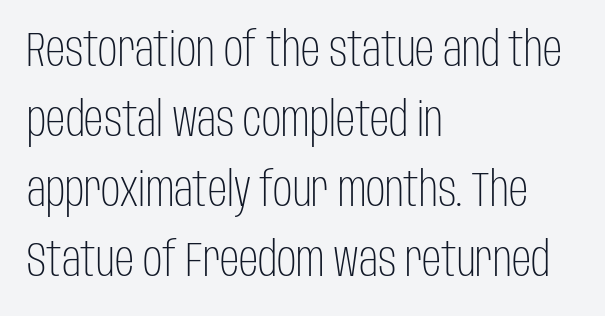
{"serif": "no", "italic": "no", "bold": "no", "weight": "light", "width": "condensed", "stroke_contrast": "low", "x_height": "large", "monospaced": "no", "underline": "no", "align": "left", "line_spacing": "normal", "line_spacing_ratio": 1.46, "letter_spacing": "normal", "letter_spacing_em": 0.0, "glyph_px": 48}
